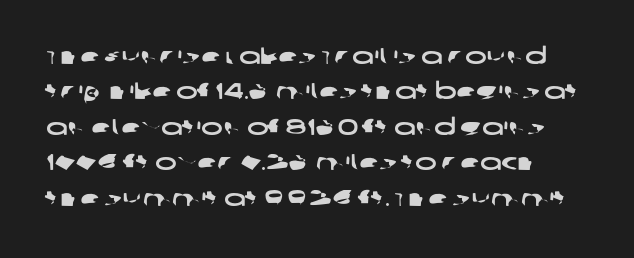
Q: Is the text underlined? A: No.
Q: Is the spacing between letters normal or unusually wide? A: Normal.
Q: Is the spacing between lines tight, normal or loose? A: Normal.
